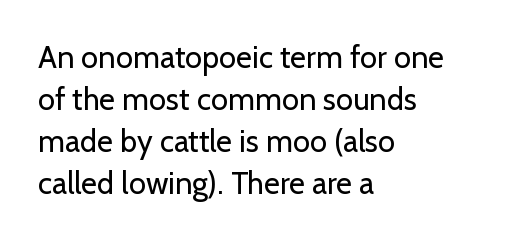
{"serif": "no", "italic": "no", "bold": "no", "weight": "regular", "width": "normal", "stroke_contrast": "low", "x_height": "medium", "monospaced": "no", "underline": "no", "align": "left", "line_spacing": "normal", "line_spacing_ratio": 1.36, "letter_spacing": "normal", "letter_spacing_em": 0.0, "glyph_px": 31}
